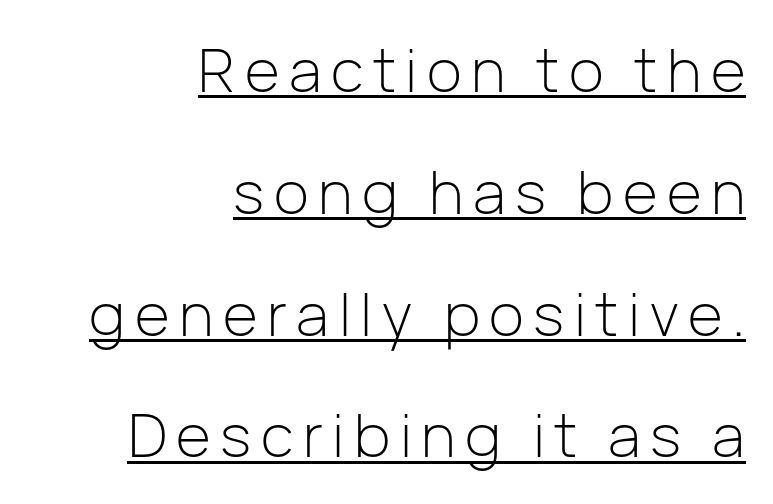
Notice how the stems are strictly vertical — no italics here. Leading: increased. Spacing verdict: proportional, widths tailored to each character. Nothing heavy about these letters — not bold at all. Nothing sits at the stroke ends, so this counts as sans-serif.
